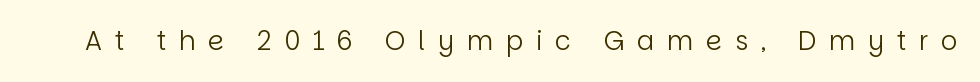
Each stroke keeps to a modest, everyday thickness or less. Letter spacing: wide. The string is rendered with underlining switched off. A typesetter would mark this as roman, not italic.
